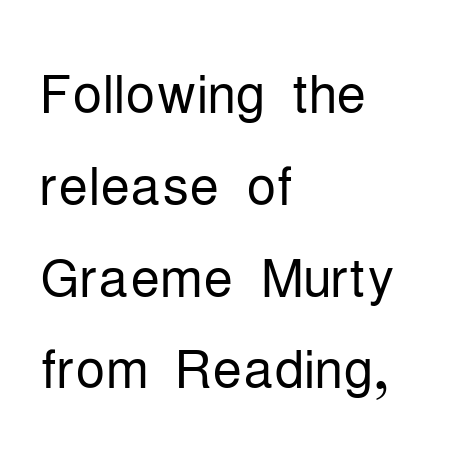
Q: Is the text bold? A: No.
Q: Is the text italic (slanted)? A: No, it is upright.
Q: Is the typeface a serif or a sans-serif typeface? A: Sans-serif.
Q: Is the text underlined? A: No.
Q: How is the paragraph aligned? A: Left-aligned.
Q: Is the spacing between letters normal or unusually wide? A: Normal.
Q: Width (condensed, normal, or wide)? A: Condensed.
Q: Stroke contrast? A: Low.
Q: x-height? A: Medium.
Q: Monospaced? A: No.
